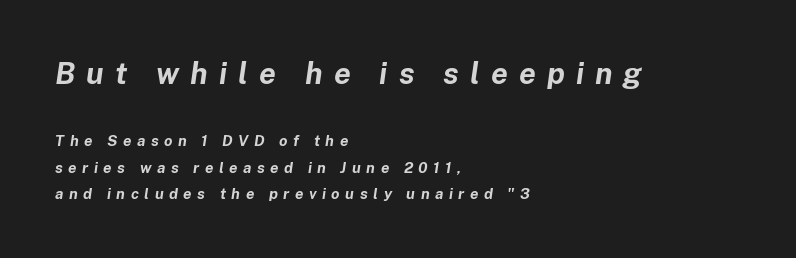
The image shows 30 px bold type, italic (leaning right); set left-aligned, line spacing 1.75x, unusually wide letter spacing (+0.37 em), not underlined; the first (top) block is 2.0x larger; low stroke contrast and a medium x-height.
